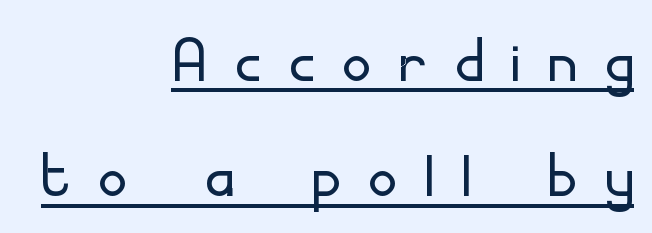
The space between consecutive lines is moderate. No letter is thick-stroked: the sample isn't bold. The rendering uses natural spacing where letterforms have individual widths. Upright lettering throughout. The letters are spread apart with noticeably loose tracking.
